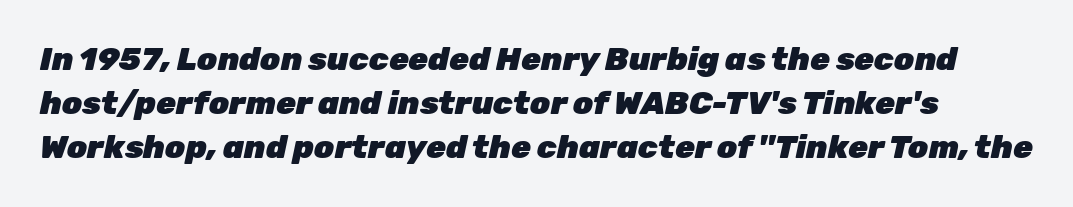
The image shows 32 px heavy type, italic (leaning right); set normal line spacing (1.38x), normal letter spacing, not underlined; low stroke contrast and a medium x-height.
